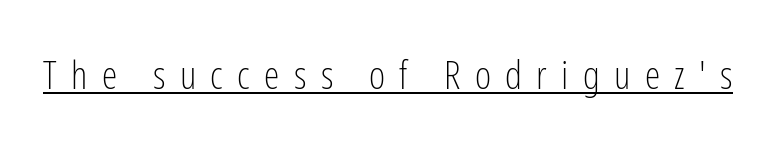
{"serif": "no", "italic": "no", "bold": "no", "weight": "light", "width": "condensed", "stroke_contrast": "low", "x_height": "medium", "monospaced": "no", "underline": "yes", "letter_spacing": "wide", "letter_spacing_em": 0.37, "glyph_px": 39}
